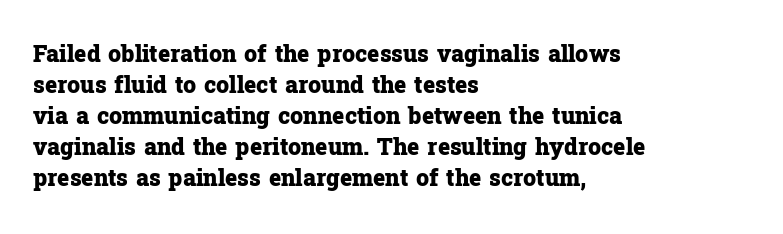
Caption: bold face, heavy strokes. Compared with typical body copy, the letter spacing here is the same. Line starts are locked; line ends wander. The axis of the letterforms is exactly vertical.
